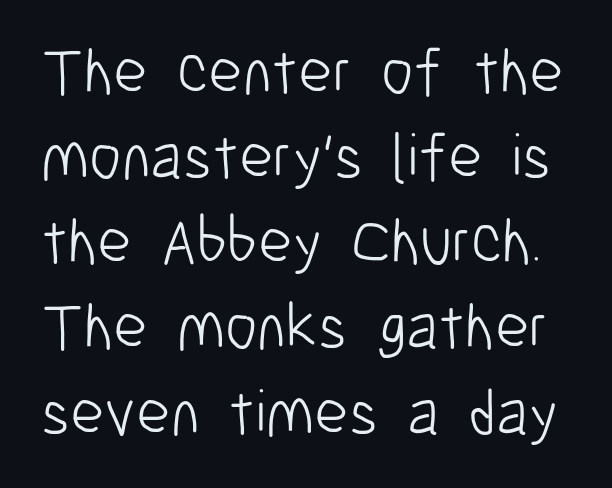
Q: Is the text bold? A: No.
Q: Is the text italic (slanted)? A: No, it is upright.
Q: Is the typeface a serif or a sans-serif typeface? A: Sans-serif.
Q: Is the text underlined? A: No.
Q: Is the spacing between letters normal or unusually wide? A: Normal.
Q: Is the spacing between lines tight, normal or loose? A: Normal.
Q: Width (condensed, normal, or wide)? A: Condensed.
Q: Stroke contrast? A: Low.
Q: x-height? A: Medium.
Q: Monospaced? A: No.
